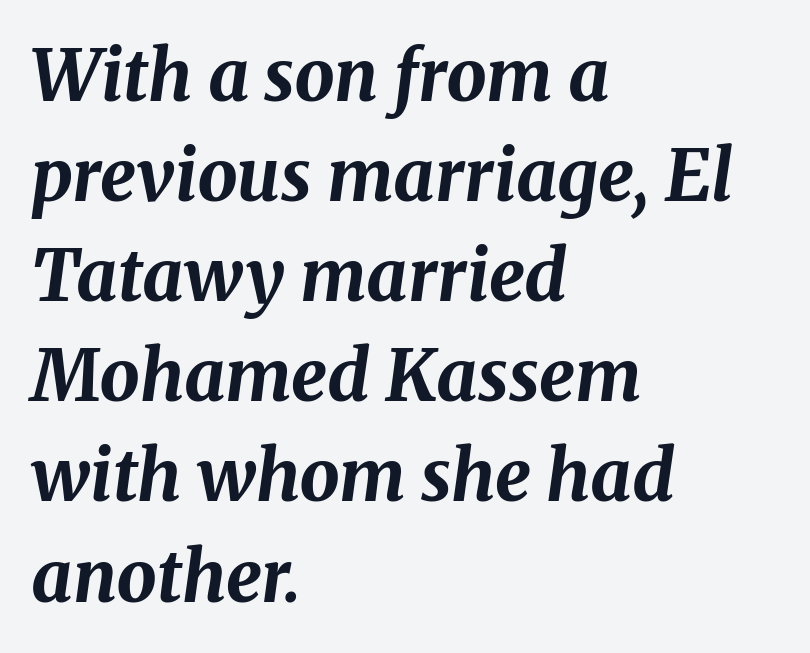
No extra tracking has been applied to these lines. Check the space under the baseline: it is left empty. Horizontal alignment here is leftward, the default for most running prose. Students, observe: this is what conventionally led text looks like. Heavy-handed strokes throughout: this text is bold.
